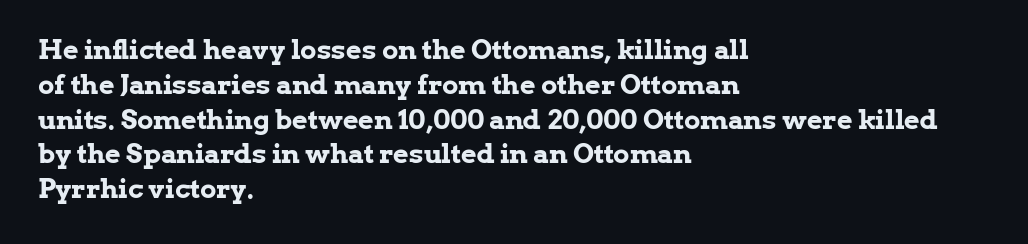
The words here are not underlined. Style check: upright. Typesetter's note: full bold, strokes at maximum text heaviness. Left-aligned paragraph, ragged on the right. One glance says typical: line gaps are just what's usual. Look at the tracking — it's just the regular setting, nothing added.
